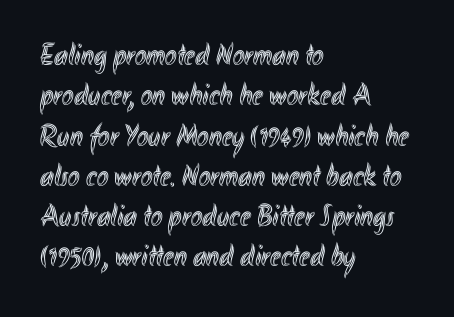
The horizontal fit of the characters is conventional and even. The rendering uses a moderate line-height, typical for paragraphs. The space directly below the letters is spotless. The text block is weighted toward the left margin, trailing off unevenly rightward. You could not count columns in this text — the font is proportionally spaced.
